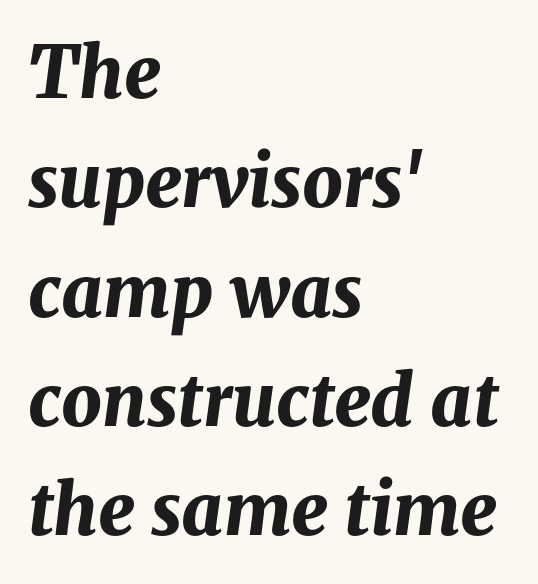
Q: Is the text bold? A: Yes.
Q: Is the text italic (slanted)? A: Yes, it leans right by about 8 degrees.
Q: Is the text underlined? A: No.
Q: How is the paragraph aligned? A: Left-aligned.
Q: Is the spacing between letters normal or unusually wide? A: Normal.
Q: Is the spacing between lines tight, normal or loose? A: Normal.
Q: Width (condensed, normal, or wide)? A: Normal.
Q: Stroke contrast? A: Medium.
Q: x-height? A: Medium.
Q: Monospaced? A: No.
